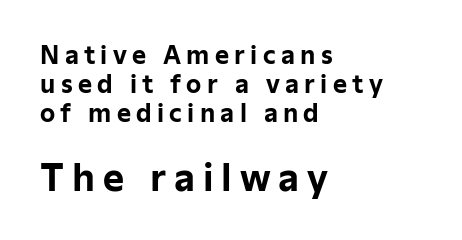
The image shows 36 px bold sans-serif type, upright; set left-aligned, line spacing 1.2x, unusually wide letter spacing (+0.22 em), not underlined; the second (bottom) block is 1.5x larger; low stroke contrast and a medium x-height.
